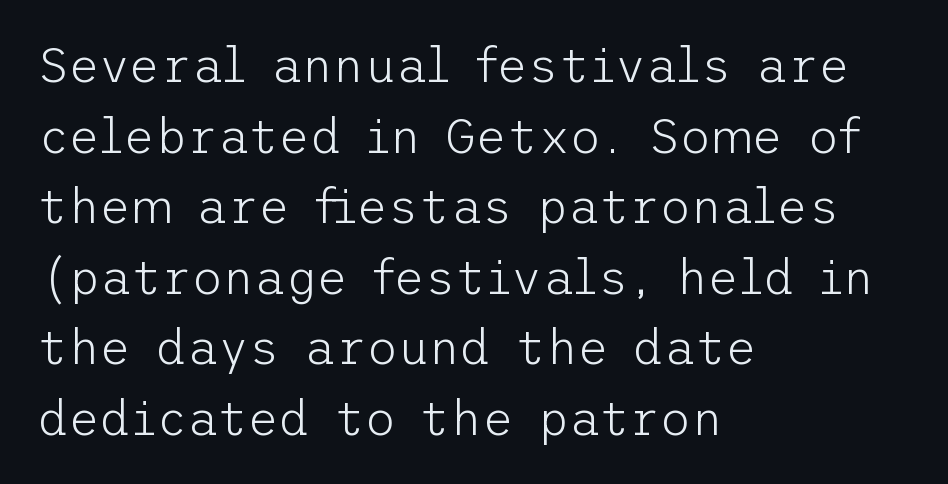
The image shows 48 px light sans-serif type, upright; set left-aligned, normal line spacing (1.47x), normal letter spacing, not underlined; low stroke contrast and a medium x-height.
